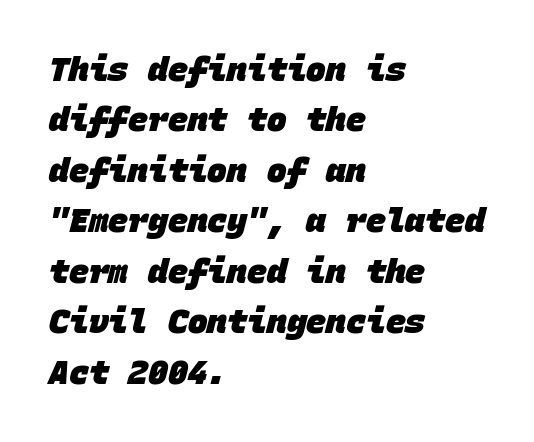
Words float on clear page, feet unadorned. Typesetter's note: full bold, strokes at maximum text heaviness. The lines are quadded left. Think of a typewriter: that constant character pitch is what you see here. This rendering leaves character spacing at its baseline value.
